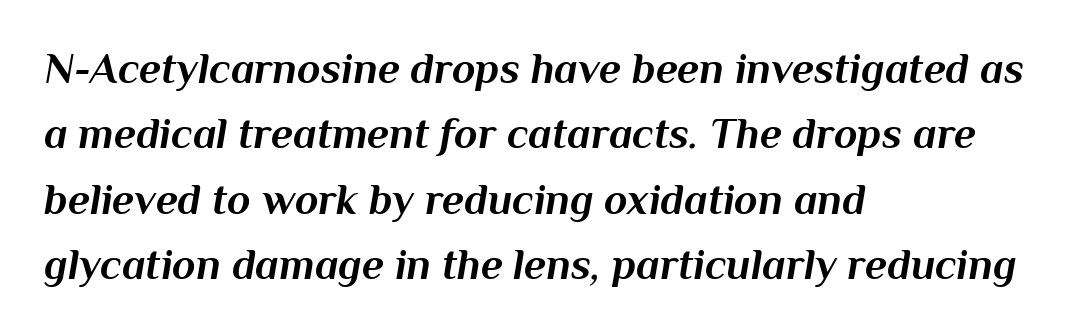
Q: Is the text bold? A: Yes.
Q: Is the text italic (slanted)? A: Yes, it leans right by about 10 degrees.
Q: Is the text underlined? A: No.
Q: How is the paragraph aligned? A: Left-aligned.
Q: Is the spacing between letters normal or unusually wide? A: Normal.
Q: Is the spacing between lines tight, normal or loose? A: Normal.
Q: Width (condensed, normal, or wide)? A: Normal.
Q: Stroke contrast? A: Medium.
Q: x-height? A: Medium.
Q: Monospaced? A: No.
